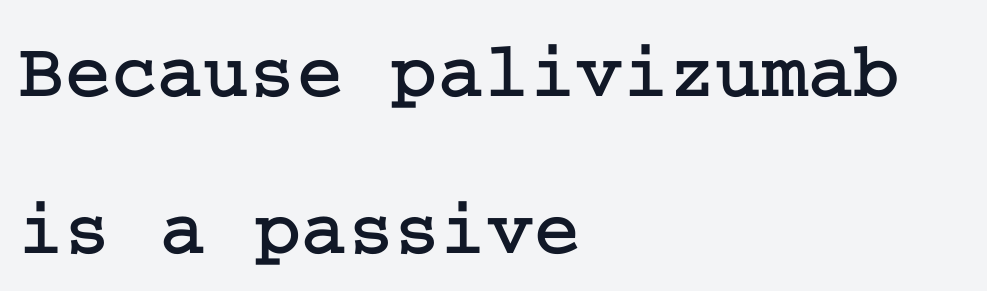
Whoever set this chose breathing room over compactness in the vertical rhythm. Honestly, the letter spacing is just normal — you wouldn't notice it. Line starts are locked; line ends wander. The letters stand upright; this is a roman face. The zone under the glyphs is completely vacant.
